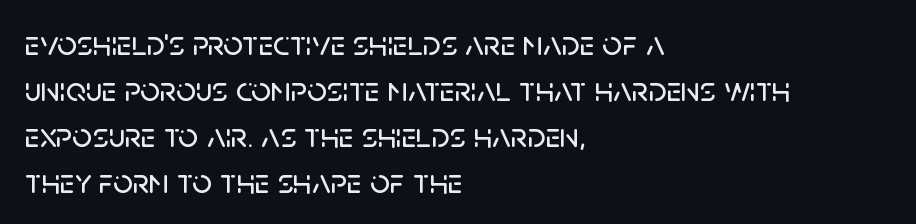
{"serif": "no", "italic": "no", "width": "normal", "stroke_contrast": "low", "x_height": "large", "monospaced": "no", "underline": "no", "align": "left", "line_spacing": "normal", "line_spacing_ratio": 1.31, "letter_spacing": "normal", "letter_spacing_em": 0.0, "glyph_px": 35}
